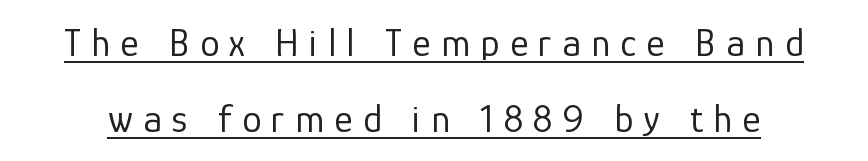
Q: Is the text bold? A: No.
Q: Is the text italic (slanted)? A: No, it is upright.
Q: Is the typeface a serif or a sans-serif typeface? A: Sans-serif.
Q: Is the text underlined? A: Yes.
Q: Is the spacing between letters normal or unusually wide? A: Unusually wide.
Q: Is the spacing between lines tight, normal or loose? A: Loose.
Q: Width (condensed, normal, or wide)? A: Normal.
Q: Stroke contrast? A: Low.
Q: x-height? A: Medium.
Q: Monospaced? A: No.
